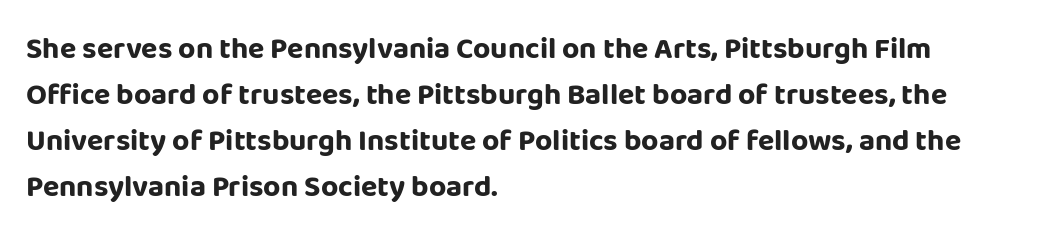
{"serif": "no", "italic": "no", "bold": "yes", "weight": "bold", "width": "normal", "stroke_contrast": "low", "x_height": "large", "monospaced": "no", "underline": "no", "align": "left", "line_spacing": "normal", "line_spacing_ratio": 1.53, "letter_spacing": "normal", "letter_spacing_em": 0.0, "glyph_px": 30}
